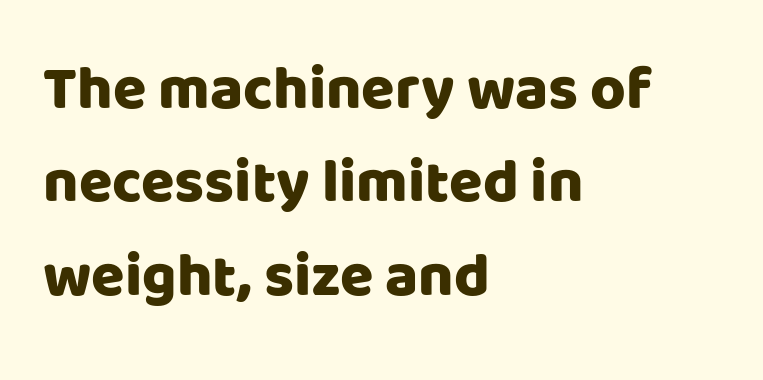
{"serif": "no", "italic": "no", "width": "normal", "stroke_contrast": "low", "x_height": "large", "monospaced": "no", "underline": "no", "align": "left", "line_spacing": "normal", "line_spacing_ratio": 1.53, "letter_spacing": "normal", "letter_spacing_em": 0.0, "glyph_px": 61}
